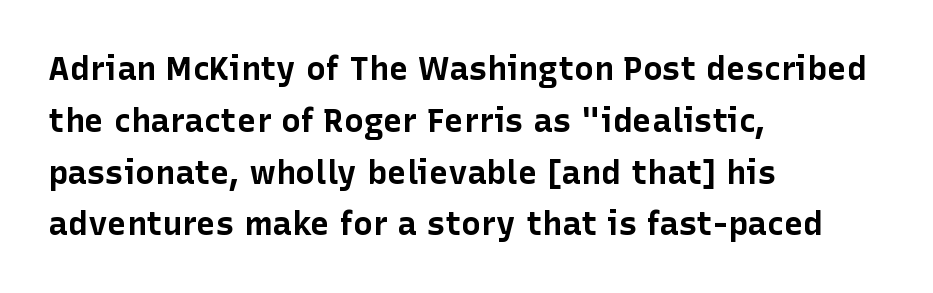
A typesetter would mark this as roman, not italic. Descenders hang freely into open space. This rendering leaves character spacing at its baseline value. Leftover space on each line is placed entirely after the last word. Letterform terminals end flat and unadorned throughout the passage. Strokes here are thick enough to call this a true bold.
